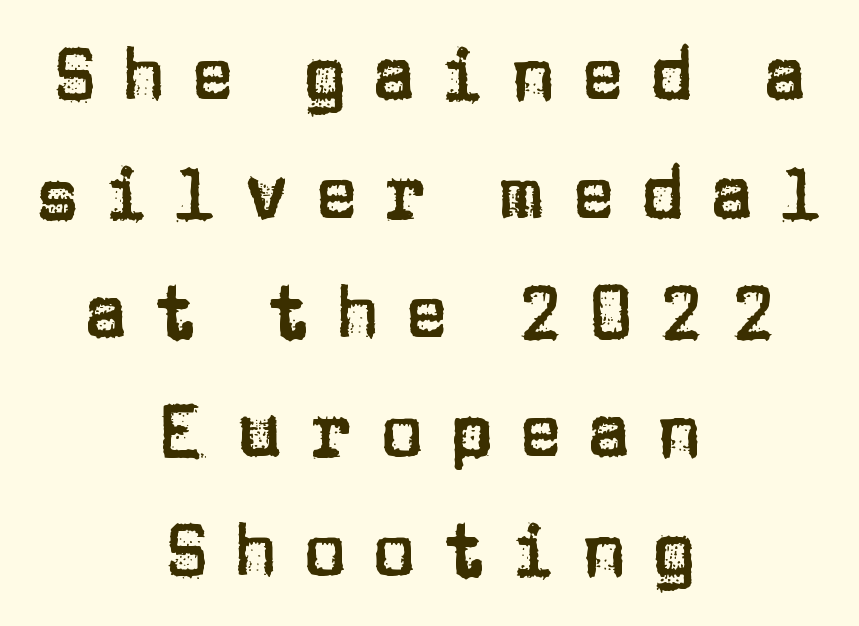
{"serif": "no", "italic": "no", "width": "normal", "stroke_contrast": "low", "x_height": "large", "monospaced": "no", "underline": "no", "align": "center", "line_spacing": "normal", "line_spacing_ratio": 1.63, "letter_spacing": "wide", "letter_spacing_em": 0.35, "glyph_px": 73}
